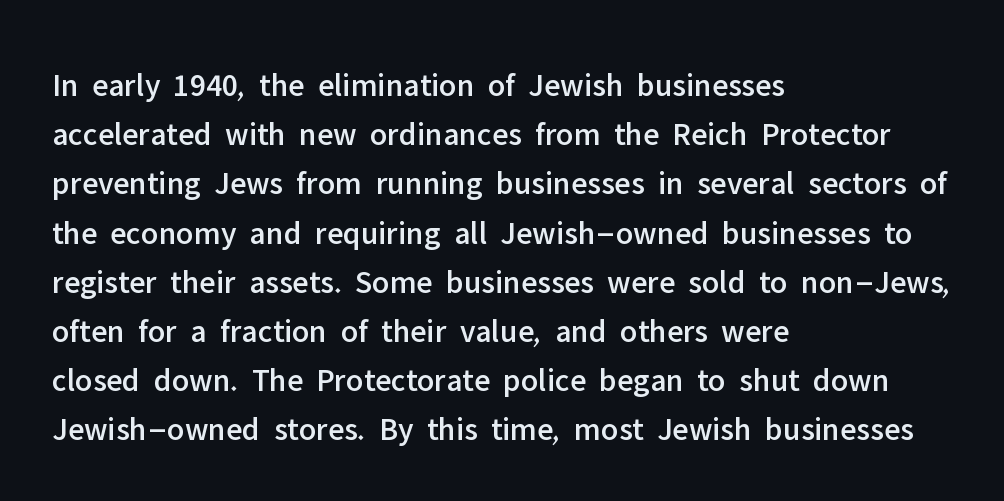
Q: Is the text italic (slanted)? A: No, it is upright.
Q: Is the typeface a serif or a sans-serif typeface? A: Sans-serif.
Q: Is the text underlined? A: No.
Q: How is the paragraph aligned? A: Left-aligned.
Q: Is the spacing between letters normal or unusually wide? A: Normal.
Q: Is the spacing between lines tight, normal or loose? A: Normal.
Q: Width (condensed, normal, or wide)? A: Normal.
Q: Stroke contrast? A: Low.
Q: x-height? A: Medium.
Q: Monospaced? A: No.
